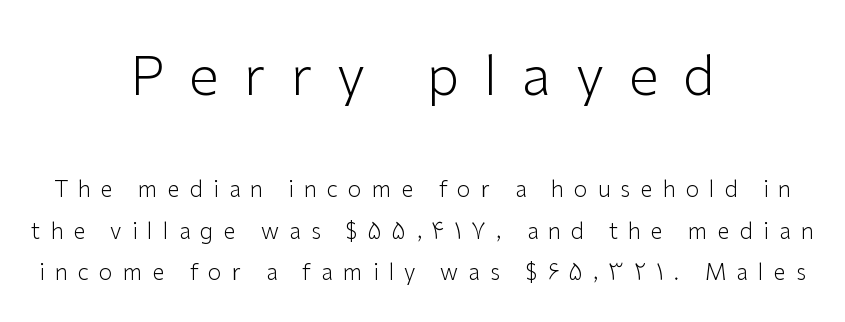
Q: Is the text bold? A: No.
Q: Is the text italic (slanted)? A: No, it is upright.
Q: Is the typeface a serif or a sans-serif typeface? A: Sans-serif.
Q: Is the text underlined? A: No.
Q: How is the paragraph aligned? A: Centered.
Q: Is the spacing between letters normal or unusually wide? A: Unusually wide.
Q: Which block of text is set in a larger size, the first (top) or the second (bottom)? A: The first (top) one.
Q: Width (condensed, normal, or wide)? A: Normal.
Q: Stroke contrast? A: Low.
Q: x-height? A: Medium.
Q: Monospaced? A: No.
